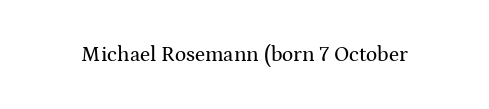
{"italic": "no", "underline": "no", "letter_spacing": "normal", "letter_spacing_em": 0.0, "glyph_px": 21}
